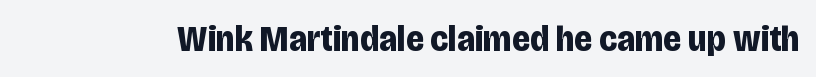
{"serif": "no", "italic": "no", "bold": "yes", "weight": "bold", "width": "condensed", "stroke_contrast": "low", "x_height": "large", "monospaced": "no", "underline": "no", "letter_spacing": "normal", "letter_spacing_em": 0.0, "glyph_px": 37}
